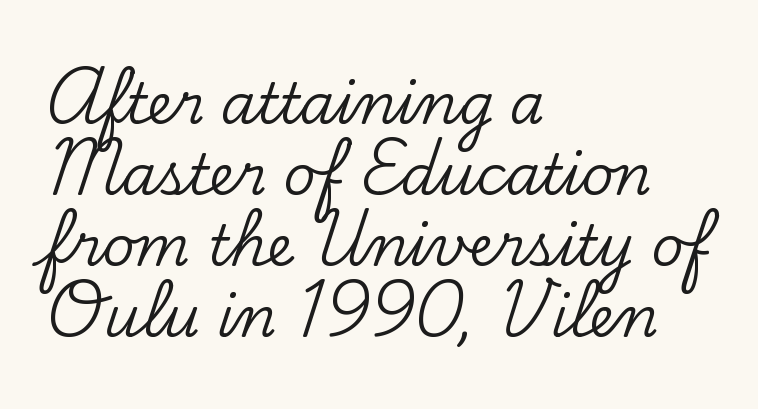
Tracking here is standard; glyphs follow each other at the usual distance. The rendering shows small feet on the letterforms — a serif design. Only glyphs here, with clear space below each row. Looks like regular typesetting: each glyph gets only the width it needs. Each new line begins a customary step beneath the previous one.
